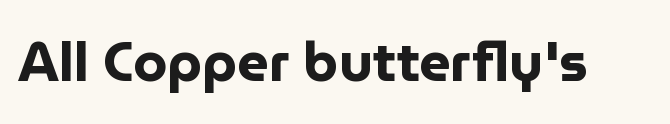
The image shows 55 px bold sans-serif type, upright; set normal letter spacing, not underlined; low stroke contrast and a medium x-height.
